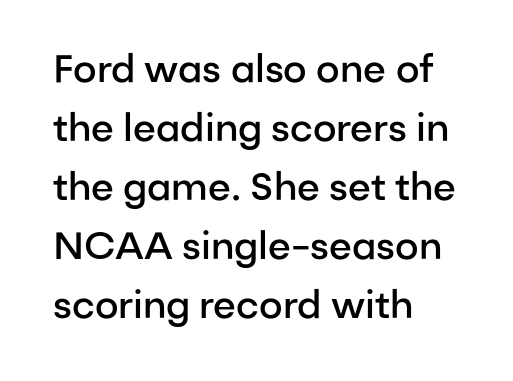
{"serif": "no", "italic": "no", "bold": "semi", "weight": "semibold", "width": "normal", "stroke_contrast": "low", "x_height": "medium", "monospaced": "no", "underline": "no", "align": "left", "line_spacing": "normal", "line_spacing_ratio": 1.55, "letter_spacing": "normal", "letter_spacing_em": 0.0, "glyph_px": 38}
